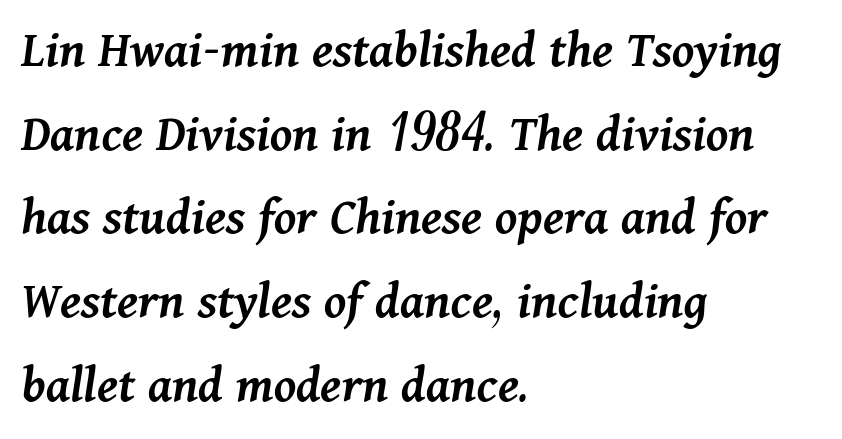
The image shows 54 px semibold type, italic (leaning right); set left-aligned, normal line spacing (1.55x), normal letter spacing, not underlined; medium stroke contrast and a medium x-height.
